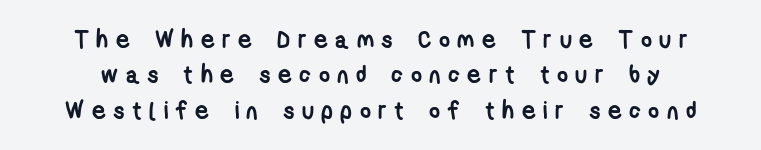
The image shows 24 px bold type; set normal line spacing (1.47x), unusually wide letter spacing (+0.31 em), not underlined.
